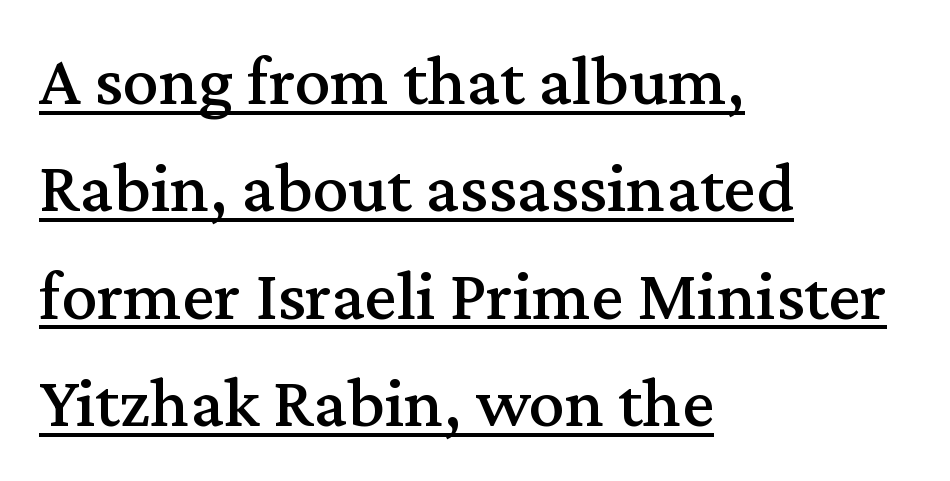
Q: Is the text italic (slanted)? A: No, it is upright.
Q: Is the typeface a serif or a sans-serif typeface? A: Serif.
Q: Is the text underlined? A: Yes.
Q: How is the paragraph aligned? A: Left-aligned.
Q: Is the spacing between letters normal or unusually wide? A: Normal.
Q: Is the spacing between lines tight, normal or loose? A: Normal.
Q: Width (condensed, normal, or wide)? A: Normal.
Q: Stroke contrast? A: Medium.
Q: x-height? A: Medium.
Q: Monospaced? A: No.
